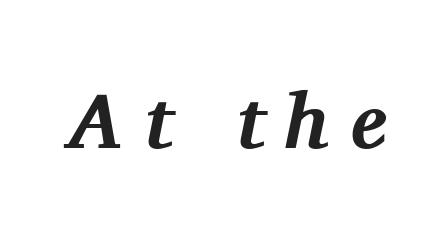
Q: Is the text bold? A: Yes.
Q: Is the text italic (slanted)? A: Yes, it leans right by about 11 degrees.
Q: Is the typeface a serif or a sans-serif typeface? A: Serif.
Q: Is the text underlined? A: No.
Q: Is the spacing between letters normal or unusually wide? A: Unusually wide.
Q: Width (condensed, normal, or wide)? A: Normal.
Q: Stroke contrast? A: Medium.
Q: x-height? A: Medium.
Q: Monospaced? A: No.
